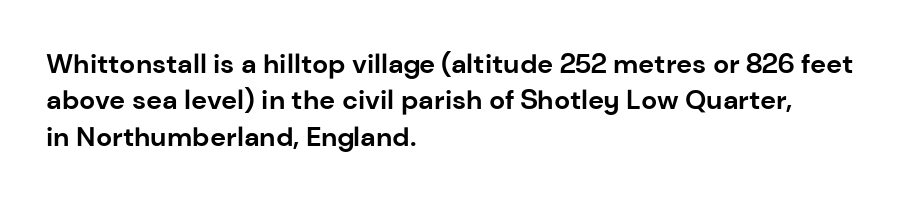
The image shows 27 px bold type, upright; set left-aligned, normal line spacing (1.35x), normal letter spacing, not underlined.
